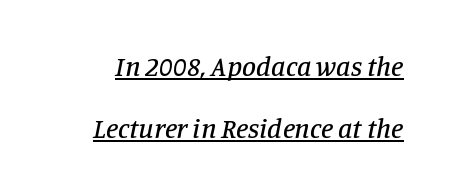
{"serif": "yes", "italic": "yes", "lean": "right", "slant_degrees": 11, "width": "normal", "stroke_contrast": "low", "x_height": "large", "monospaced": "no", "underline": "yes", "line_spacing": "loose", "line_spacing_ratio": 2.2, "letter_spacing": "normal", "letter_spacing_em": 0.0, "glyph_px": 28}
